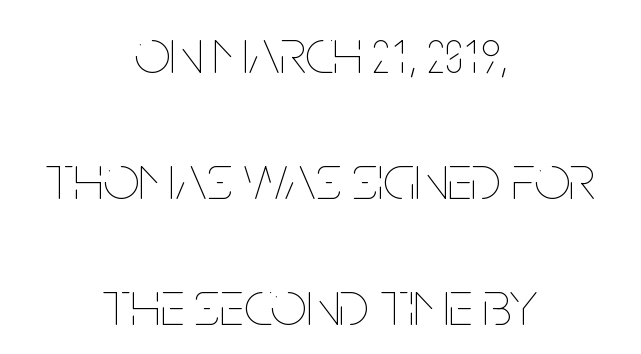
The image shows 64 px thin, condensed type, upright; set centered, loose line spacing (1.97x), normal letter spacing, not underlined; low stroke contrast and a large x-height.
